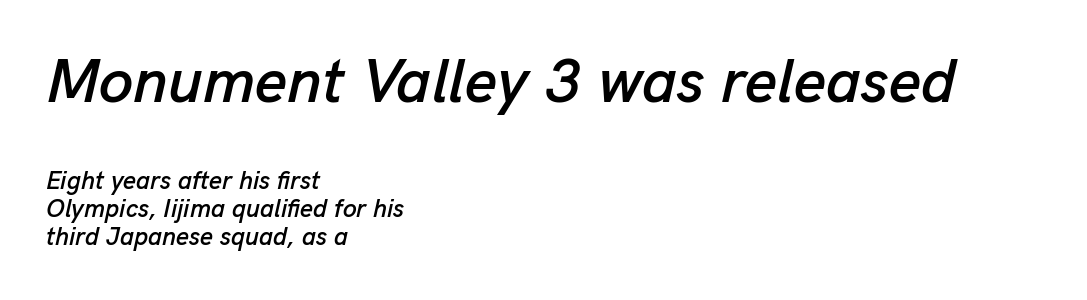
Compared with a centered layout, this one pins lines to the left instead. The axis of the letterforms is tilted away from vertical. How are the letters spaced? Ordinarily, with no added tracking. How would I describe the line gaps? Narrow and economical. These two chunks differ in scale, with the top chunk taking the larger measure. No word sits above an underline.
